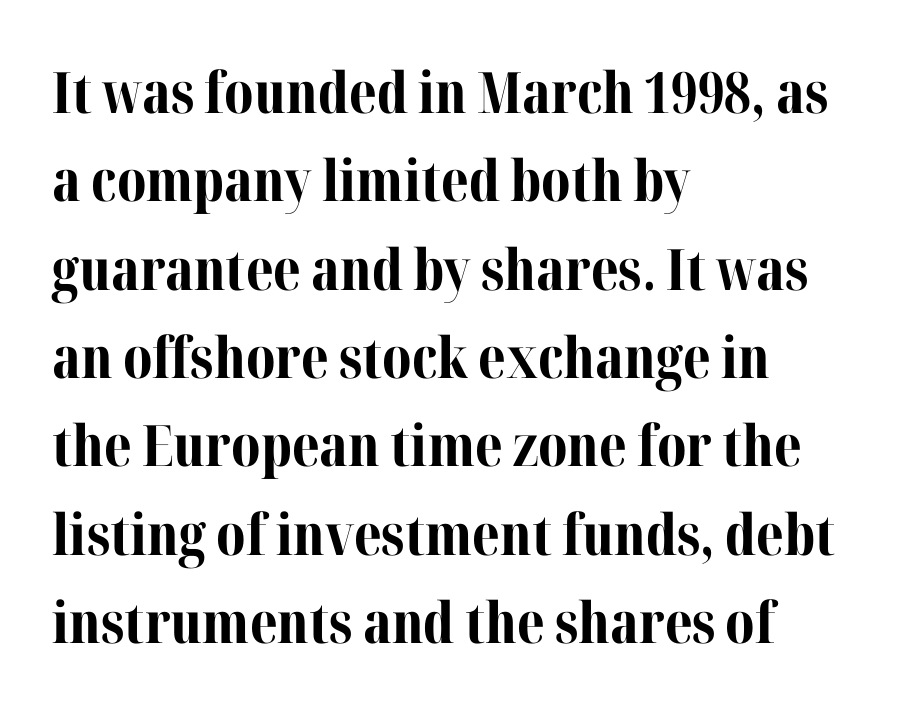
What kind of face is this? One with serifs. The lettering stays uniformly vertical, giving the passage a roman look. Between one letter and the next there's only the usual sliver of space. Horizontal alignment here is leftward, the default for most running prose.
